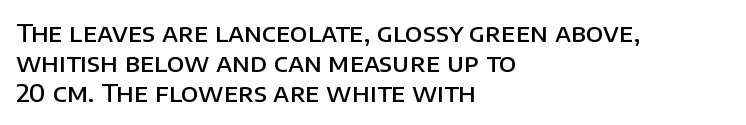
Q: Is the text bold? A: Semi-bold.
Q: Is the text italic (slanted)? A: No, it is upright.
Q: Is the text underlined? A: No.
Q: How is the paragraph aligned? A: Left-aligned.
Q: Is the spacing between letters normal or unusually wide? A: Normal.
